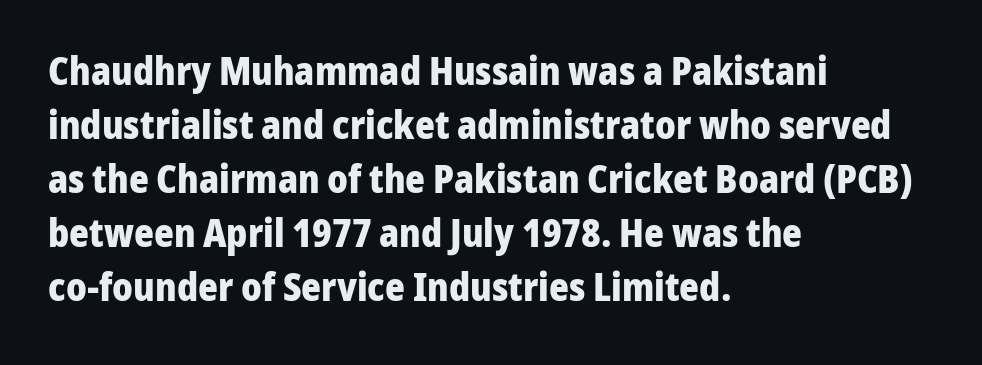
The designer went with a sans here, leaving each stem footless. Every letter is thick-stroked: bold, no question. The type is set solid horizontally, with unmodified tracking. Looks like regular typesetting: each glyph gets only the width it needs.
